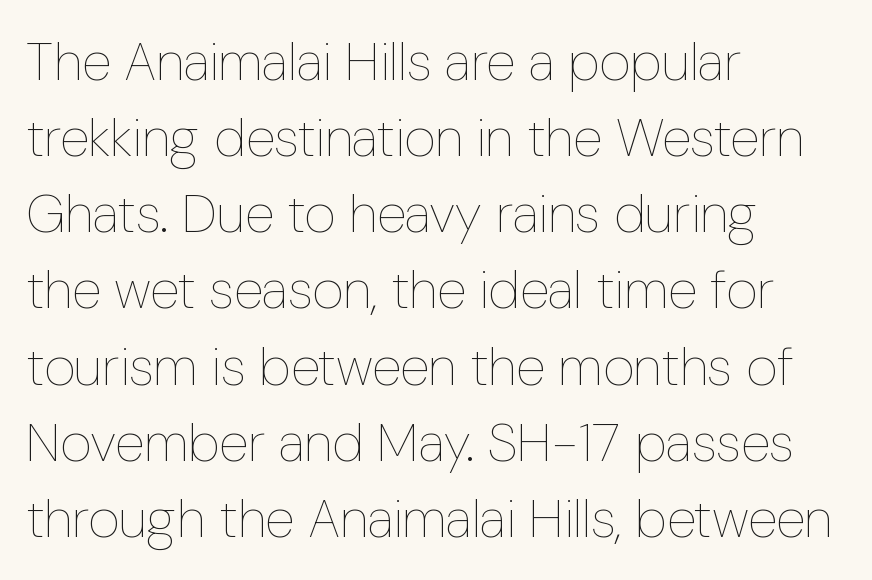
Tracking here is standard; glyphs follow each other at the usual distance. The characters are drawn with everyday or finer stroke widths. Teacher's note: observe the even left margin — that is flush-left alignment. The rendering uses natural spacing where letterforms have individual widths. Normally led — the rows are evenly, conventionally spaced.
